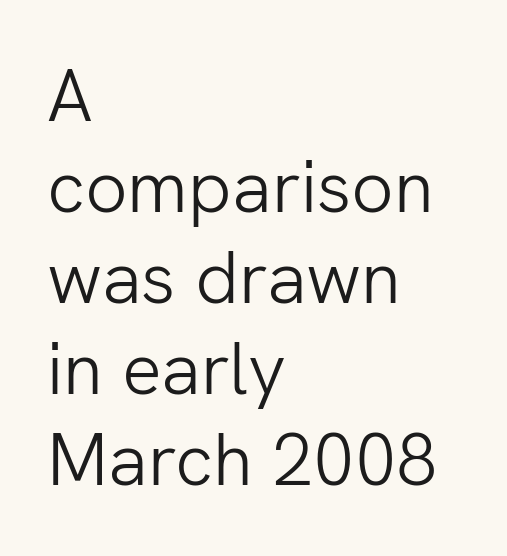
Q: Is the text bold? A: No.
Q: Is the text italic (slanted)? A: No, it is upright.
Q: Is the typeface a serif or a sans-serif typeface? A: Sans-serif.
Q: Is the text underlined? A: No.
Q: How is the paragraph aligned? A: Left-aligned.
Q: Is the spacing between letters normal or unusually wide? A: Normal.
Q: Width (condensed, normal, or wide)? A: Normal.
Q: Stroke contrast? A: Low.
Q: x-height? A: Medium.
Q: Monospaced? A: No.
